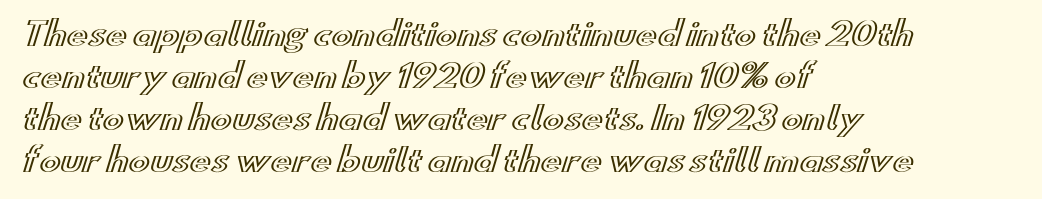
Looks like regular typesetting: each glyph gets only the width it needs. The leading is moderate, giving the passage an even texture. Descender tails drop into unmarked territory. There is no visible air inserted between adjacent glyphs. A student would call this left alignment; a typographer would say flush left, rag right.
